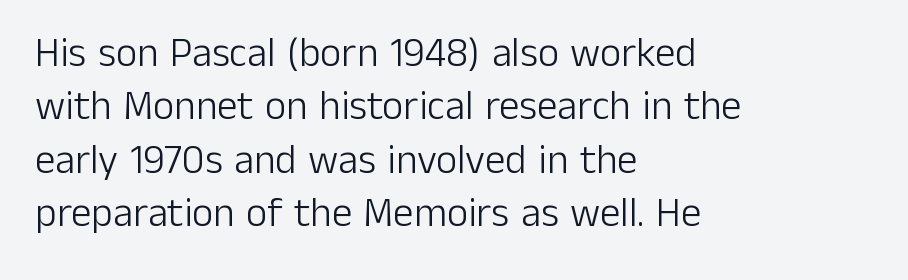
{"serif": "no", "italic": "no", "bold": "no", "weight": "light", "width": "normal", "stroke_contrast": "low", "x_height": "medium", "monospaced": "no", "underline": "no", "align": "left", "line_spacing": "normal", "line_spacing_ratio": 1.3, "letter_spacing": "normal", "letter_spacing_em": 0.0, "glyph_px": 41}
